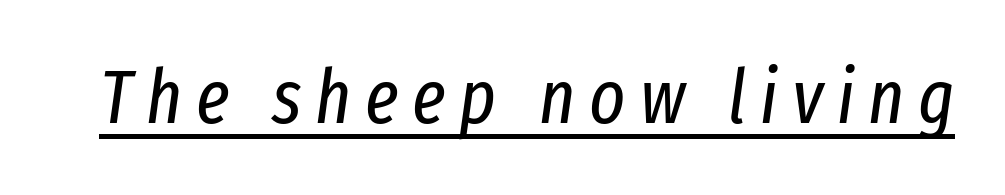
The image shows 76 px regular-weight, condensed type, italic (leaning right); set underlined; low stroke contrast and a medium x-height.
